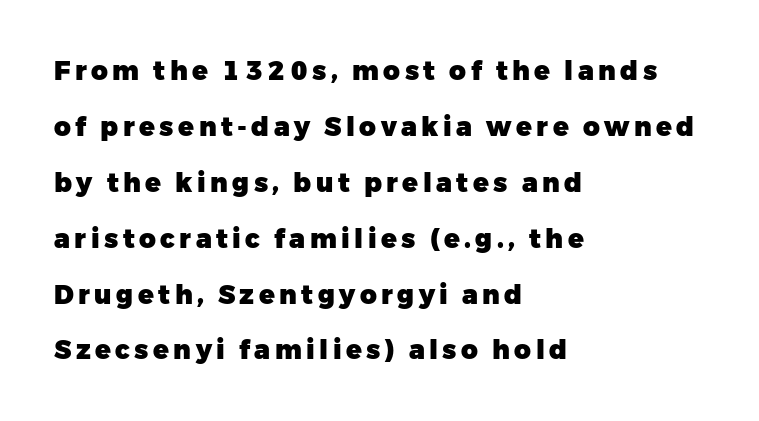
The image shows 26 px bold type, upright; set left-aligned, loose line spacing (2.15x), not underlined.
